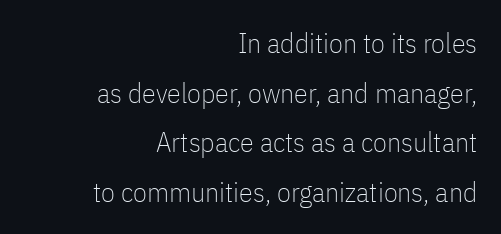
The letters stand upright; this is a roman face. Is this a sans? Yes — the strokes have no serifs. The type is set solid horizontally, with unmodified tracking. Each row of text sits above clean, open space.
